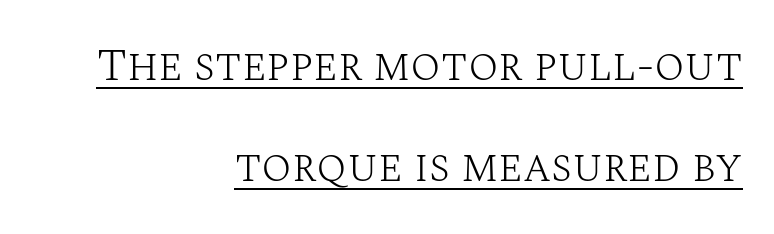
Does a line run under the words? Yes, clearly. The horizontal fit of the characters is conventional and even. Compared with a flush-left layout, this one pins lines to the opposite, right side. Every character sits straight up, as roman type does. Compared with a typical body face, this is equally light or lighter still.
